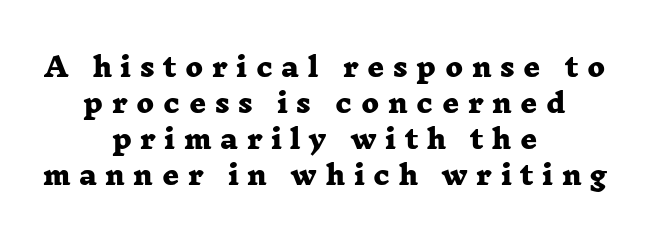
Q: Is the text bold? A: Yes.
Q: Is the text underlined? A: No.
Q: How is the paragraph aligned? A: Centered.
Q: Is the spacing between letters normal or unusually wide? A: Unusually wide.
Q: Is the spacing between lines tight, normal or loose? A: Normal.
